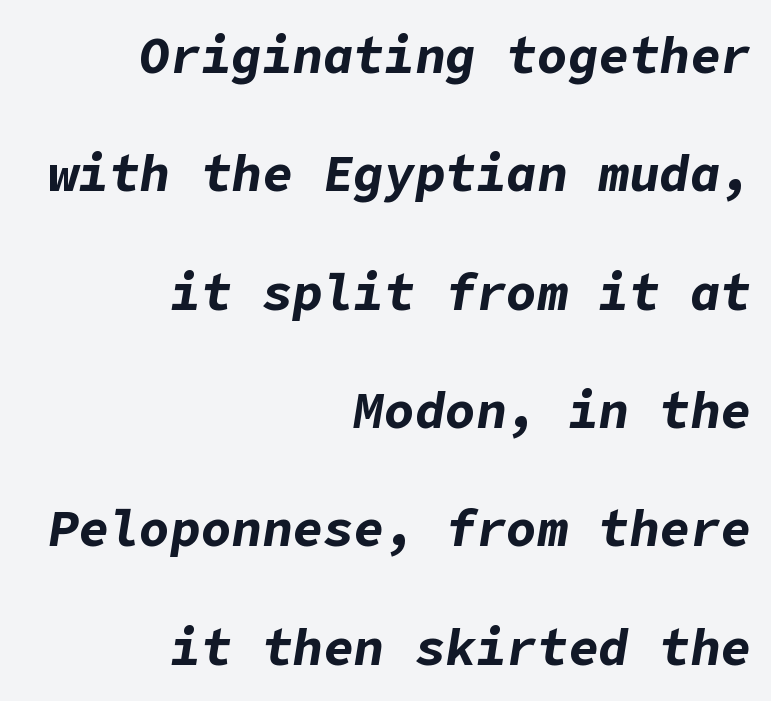
Q: Is the text bold? A: Yes.
Q: Is the text italic (slanted)? A: Yes, it leans right by about 9 degrees.
Q: Is the text underlined? A: No.
Q: How is the paragraph aligned? A: Right-aligned.
Q: Is the spacing between letters normal or unusually wide? A: Normal.
Q: Is the spacing between lines tight, normal or loose? A: Loose.
Q: Width (condensed, normal, or wide)? A: Normal.
Q: Stroke contrast? A: Low.
Q: x-height? A: Medium.
